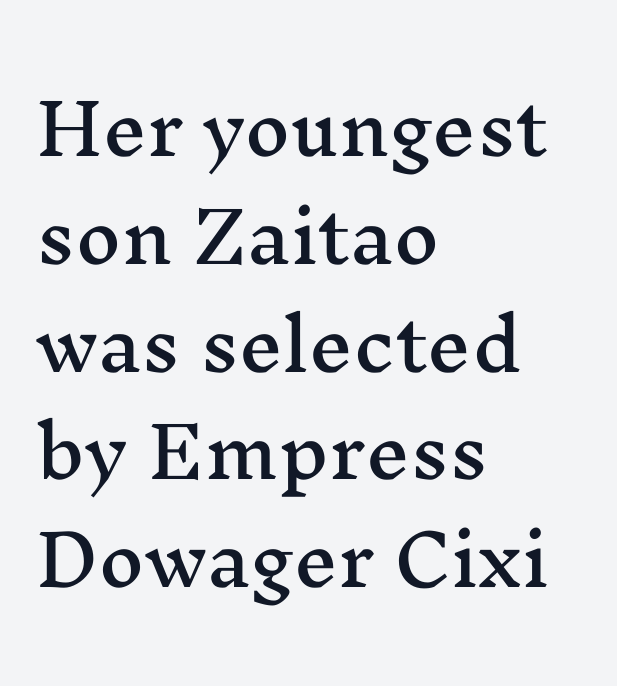
{"serif": "yes", "italic": "no", "width": "wide", "stroke_contrast": "medium", "x_height": "medium", "monospaced": "no", "underline": "no", "align": "left", "line_spacing": "normal", "line_spacing_ratio": 1.54, "letter_spacing": "normal", "letter_spacing_em": 0.0, "glyph_px": 70}
